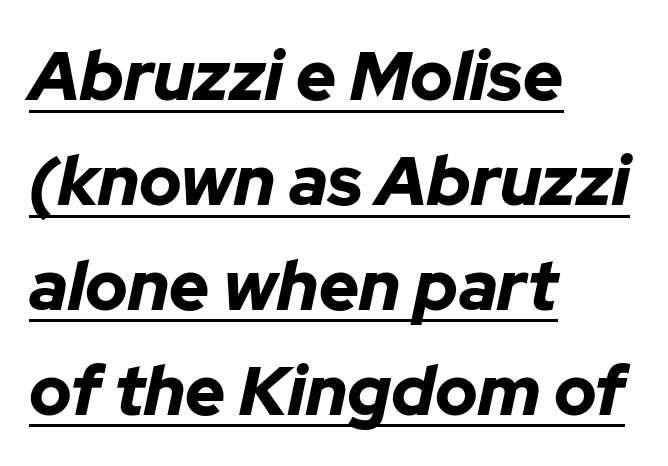
Q: Is the text bold? A: Yes.
Q: Is the text italic (slanted)? A: Yes, it leans right by about 12 degrees.
Q: Is the text underlined? A: Yes.
Q: How is the paragraph aligned? A: Left-aligned.
Q: Is the spacing between letters normal or unusually wide? A: Normal.
Q: Is the spacing between lines tight, normal or loose? A: Normal.
Q: Width (condensed, normal, or wide)? A: Normal.
Q: Stroke contrast? A: Low.
Q: x-height? A: Medium.
Q: Monospaced? A: No.
